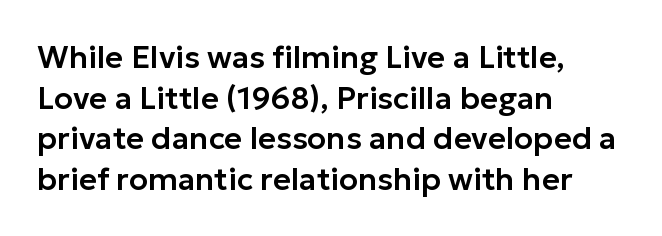
The image shows 31 px sans-serif type, upright; set left-aligned, normal line spacing (1.31x), normal letter spacing, not underlined; low stroke contrast and a medium x-height.
